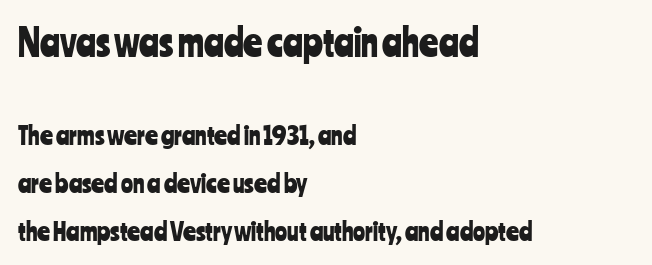
Q: Is the text italic (slanted)? A: No, it is upright.
Q: Is the typeface a serif or a sans-serif typeface? A: Sans-serif.
Q: Is the text underlined? A: No.
Q: How is the paragraph aligned? A: Left-aligned.
Q: Is the spacing between letters normal or unusually wide? A: Normal.
Q: Is the spacing between lines tight, normal or loose? A: Loose.
Q: Which block of text is set in a larger size, the first (top) or the second (bottom)? A: The first (top) one.
Q: Width (condensed, normal, or wide)? A: Condensed.
Q: Stroke contrast? A: Low.
Q: x-height? A: Medium.
Q: Monospaced? A: No.
